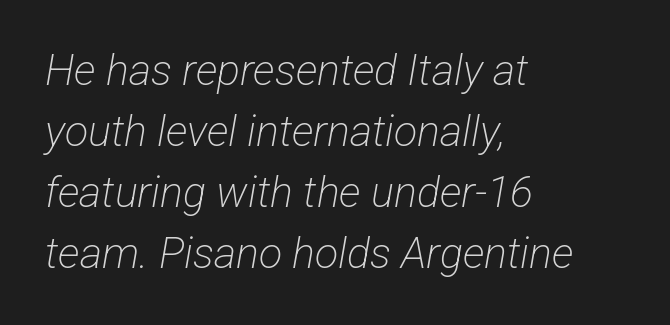
{"serif": "no", "bold": "no", "weight": "light", "width": "condensed", "stroke_contrast": "low", "x_height": "medium", "monospaced": "no", "underline": "no", "align": "left", "line_spacing": "normal", "line_spacing_ratio": 1.42, "letter_spacing": "normal", "letter_spacing_em": 0.0, "glyph_px": 43}
